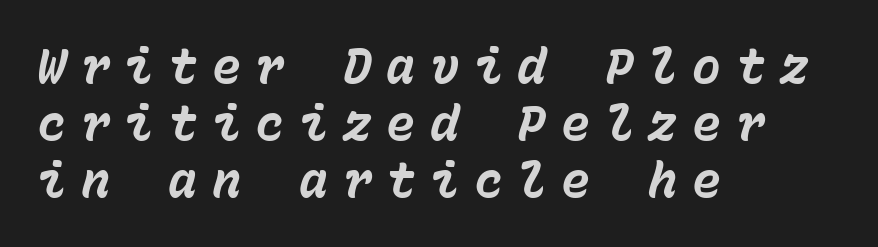
Stroke thickness is high; the sample reads as a true bold. Beneath every word, the page is bare. Looks like terminal output: every glyph gets an equal slot. These lines were composed using italics. Caption: expanded tracking, letters set apart.
